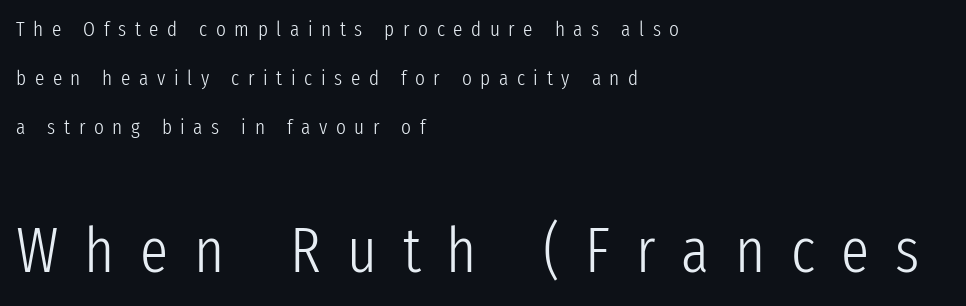
The image shows 63 px light, condensed sans-serif type, upright; set left-aligned, loose line spacing (2.33x), unusually wide letter spacing (+0.41 em), not underlined; the second (bottom) block is 3.0x larger; low stroke contrast and a medium x-height.
